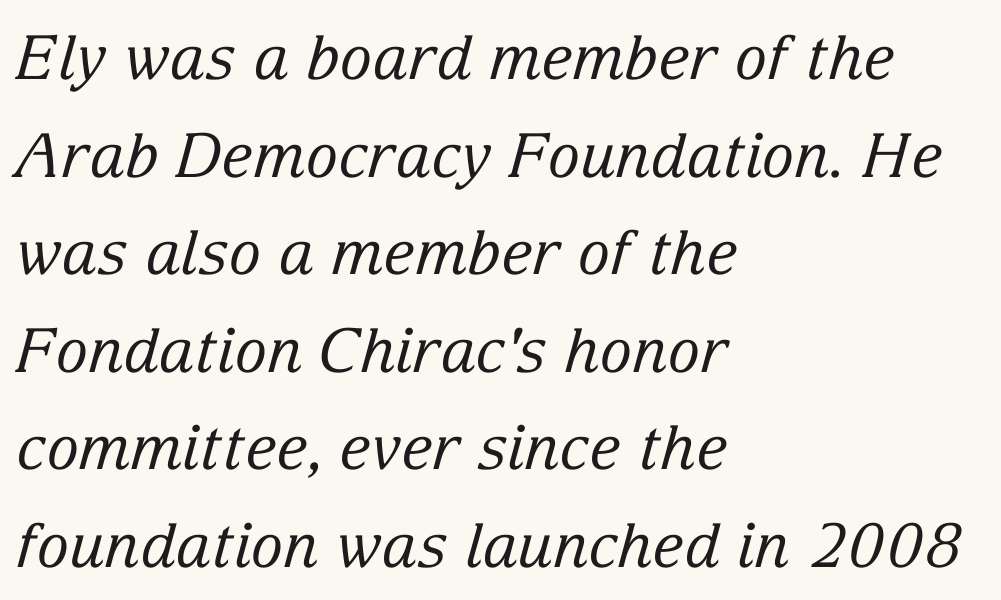
Q: Is the text bold? A: No.
Q: Is the text italic (slanted)? A: Yes, it leans right by about 15 degrees.
Q: Is the typeface a serif or a sans-serif typeface? A: Serif.
Q: Is the text underlined? A: No.
Q: How is the paragraph aligned? A: Left-aligned.
Q: Is the spacing between letters normal or unusually wide? A: Normal.
Q: Is the spacing between lines tight, normal or loose? A: Normal.
Q: Width (condensed, normal, or wide)? A: Normal.
Q: Stroke contrast? A: Low.
Q: x-height? A: Medium.
Q: Monospaced? A: No.
